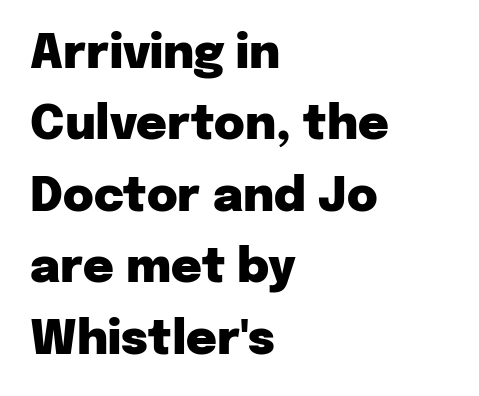
{"serif": "no", "italic": "no", "bold": "yes", "weight": "heavy", "width": "normal", "stroke_contrast": "low", "x_height": "medium", "monospaced": "no", "underline": "no", "align": "left", "line_spacing": "normal", "line_spacing_ratio": 1.52, "letter_spacing": "normal", "letter_spacing_em": 0.0, "glyph_px": 47}
